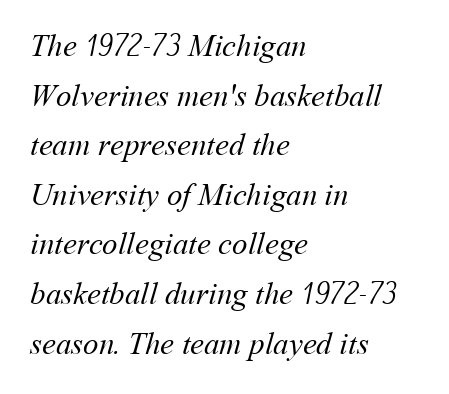
Q: Is the text bold? A: No.
Q: Is the text underlined? A: No.
Q: How is the paragraph aligned? A: Left-aligned.
Q: Is the spacing between letters normal or unusually wide? A: Normal.
Q: Is the spacing between lines tight, normal or loose? A: Normal.
Q: Width (condensed, normal, or wide)? A: Normal.
Q: Stroke contrast? A: Medium.
Q: x-height? A: Medium.
Q: Monospaced? A: No.
